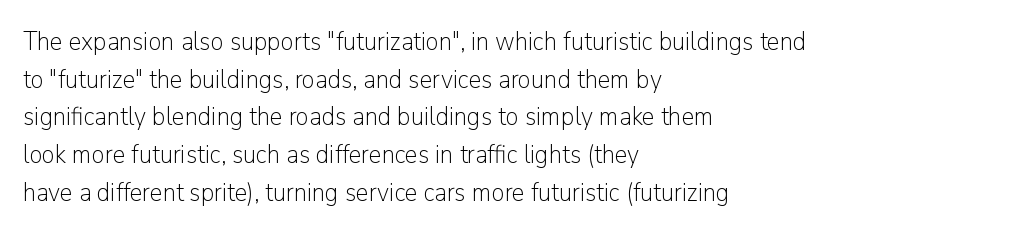
Q: Is the text bold? A: No.
Q: Is the text italic (slanted)? A: No, it is upright.
Q: Is the text underlined? A: No.
Q: How is the paragraph aligned? A: Left-aligned.
Q: Is the spacing between letters normal or unusually wide? A: Normal.
Q: Is the spacing between lines tight, normal or loose? A: Normal.
